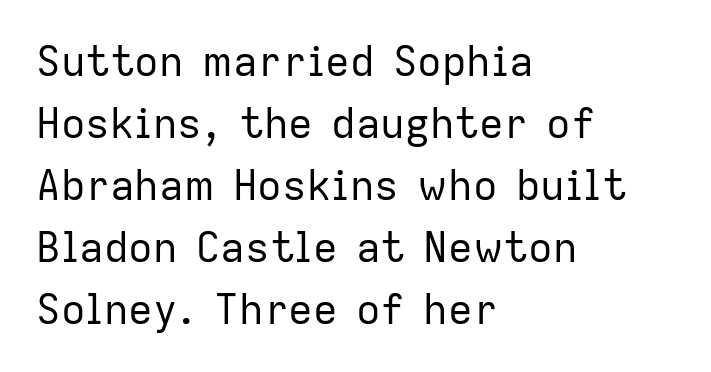
Characters follow at the spacing the type designer built in. What's the leading like? Ordinary, nothing unusual. Descenders hang freely into open space. Each letter's strokes conclude bluntly, with no projecting serifs. The compositor pushed each line to the left boundary. Character widths vary here, with narrow letters taking less room than wide ones.
